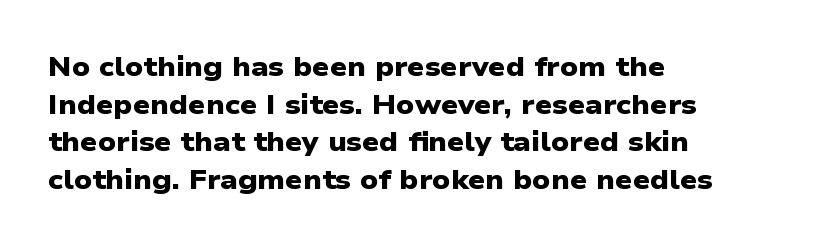
{"bold": "yes", "underline": "no", "align": "left", "line_spacing": "normal", "line_spacing_ratio": 1.39, "letter_spacing": "normal", "letter_spacing_em": 0.0, "glyph_px": 27}
